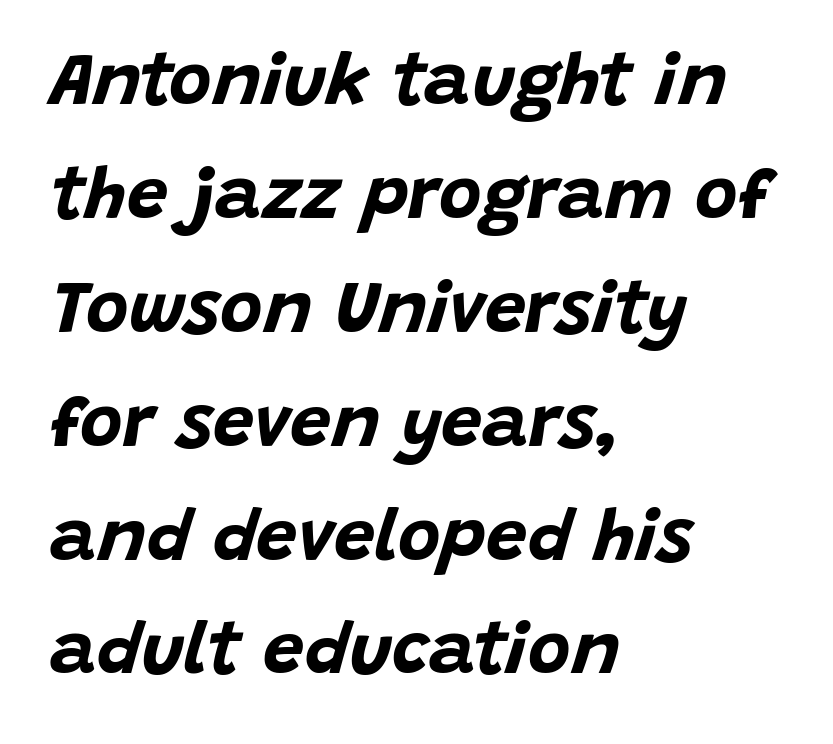
The image shows 73 px bold type, italic (leaning right); set left-aligned, normal line spacing (1.56x), normal letter spacing, not underlined; low stroke contrast and a large x-height.
